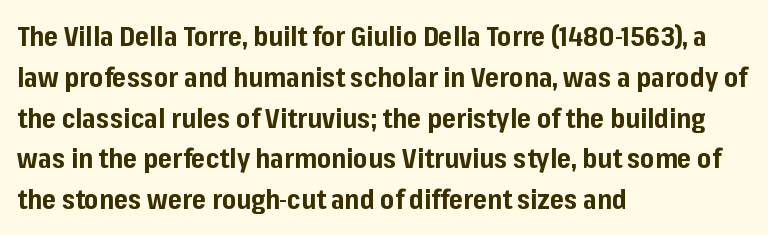
This is the regular roman posture of the typeface. Regarding leading, the lines here are spaced in the standard way. Heft: maximum for text — a bold. The specimen omits any rule beneath the text block's lines.
